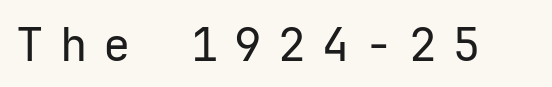
Q: Is the text bold? A: No.
Q: Is the text italic (slanted)? A: No, it is upright.
Q: Is the typeface a serif or a sans-serif typeface? A: Sans-serif.
Q: Is the text underlined? A: No.
Q: Is the spacing between letters normal or unusually wide? A: Unusually wide.
Q: Width (condensed, normal, or wide)? A: Normal.
Q: Stroke contrast? A: Low.
Q: x-height? A: Medium.
